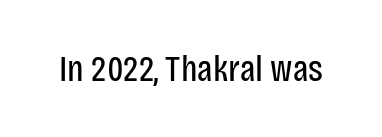
In terms of letterspacing, this is plain default setting. The passage shown is not underscored anywhere. Character widths vary here, with narrow letters taking less room than wide ones. Heaviness? Minimal to ordinary, like unemphasized prose.
